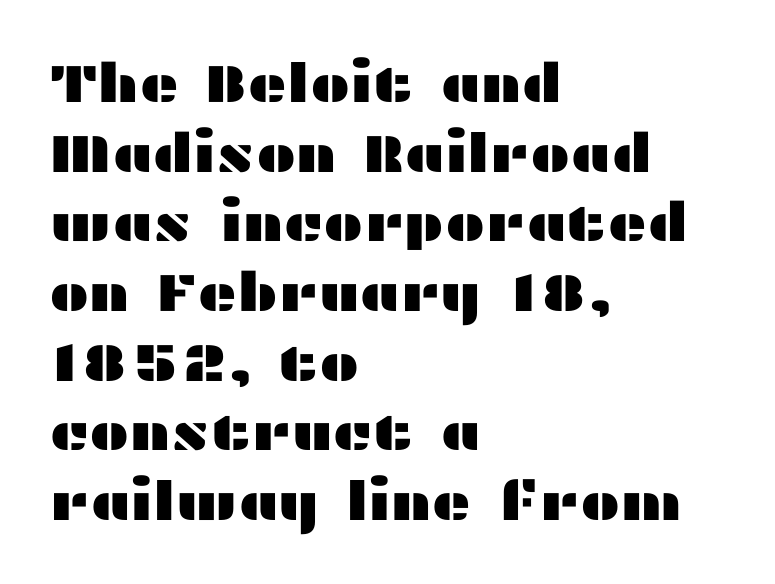
The image shows 54 px wide sans-serif type, upright; set left-aligned, normal line spacing (1.29x), normal letter spacing, not underlined; medium stroke contrast and a medium x-height.
